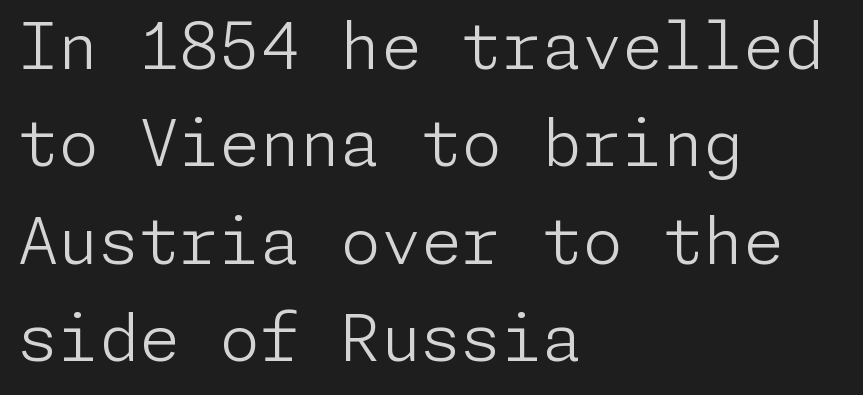
Q: Is the text bold? A: No.
Q: Is the text italic (slanted)? A: No, it is upright.
Q: Is the typeface a serif or a sans-serif typeface? A: Sans-serif.
Q: Is the text underlined? A: No.
Q: How is the paragraph aligned? A: Left-aligned.
Q: Is the spacing between letters normal or unusually wide? A: Normal.
Q: Is the spacing between lines tight, normal or loose? A: Normal.
Q: Width (condensed, normal, or wide)? A: Normal.
Q: Stroke contrast? A: Low.
Q: x-height? A: Medium.
